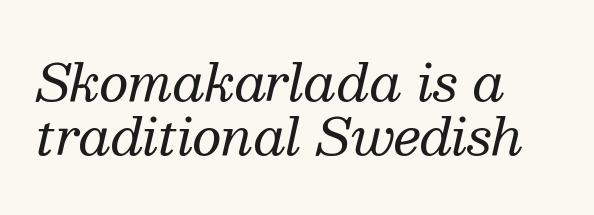
The image shows 51 px regular-weight serif type, italic (leaning right); set tight line spacing (1.06x), normal letter spacing, not underlined; medium stroke contrast and a medium x-height.
